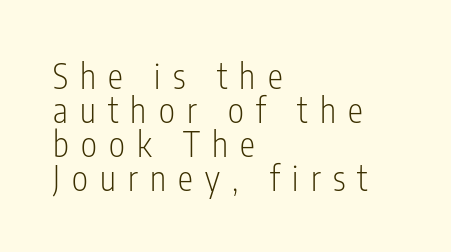
The characters display no serif detailing; their extremities are plain. Vertically, the passage feels compressed, each row crowding the next. Letter spacing: wide. Only glyphs here, with clear space below each row.
